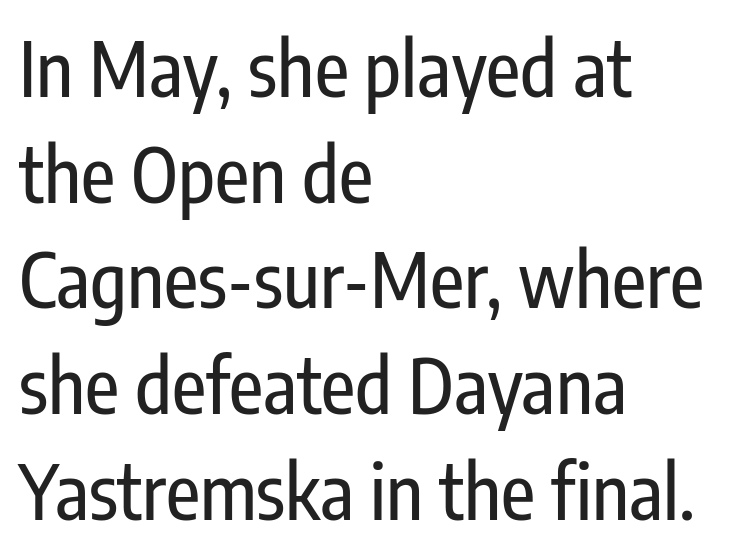
The rendering uses a moderate line-height, typical for paragraphs. Ordinary non-slanted type is in use. The face used here is proportionally spaced, like ordinary book or web type. The paragraph shown leans on its left margin.
